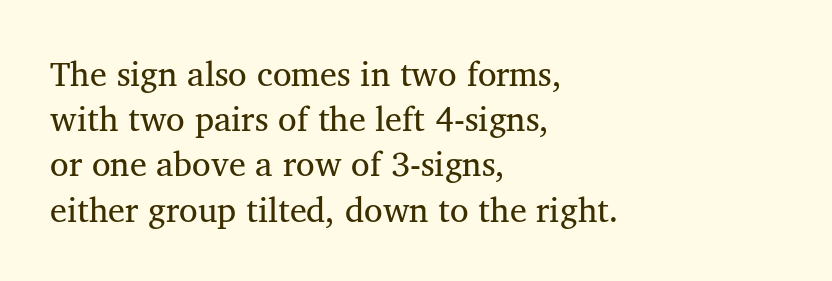
Q: Is the text bold? A: No.
Q: Is the typeface a serif or a sans-serif typeface? A: Serif.
Q: Is the text underlined? A: No.
Q: How is the paragraph aligned? A: Left-aligned.
Q: Is the spacing between letters normal or unusually wide? A: Normal.
Q: Is the spacing between lines tight, normal or loose? A: Normal.
Q: Width (condensed, normal, or wide)? A: Normal.
Q: Stroke contrast? A: Medium.
Q: x-height? A: Medium.
Q: Monospaced? A: No.
